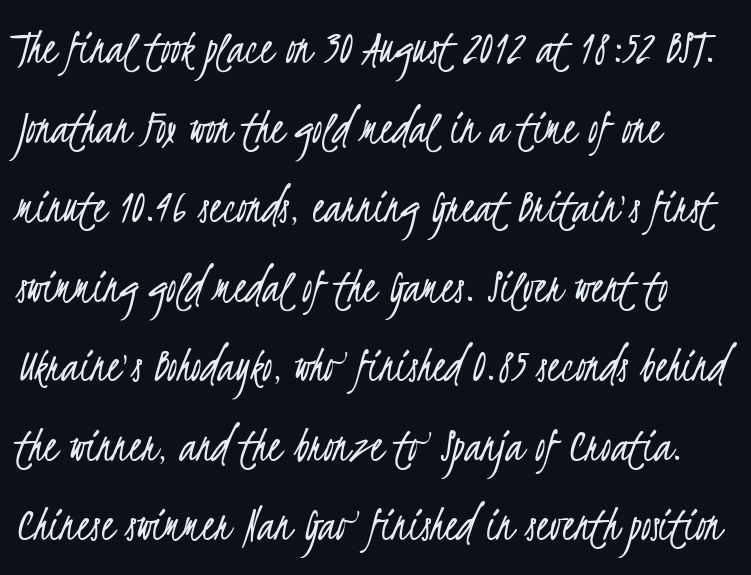
Character widths vary here, with narrow letters taking less room than wide ones. No extra ink here — the face is not bold. A clean baseline with only descenders dipping below it. The glyphs in this specimen are sans serif.
